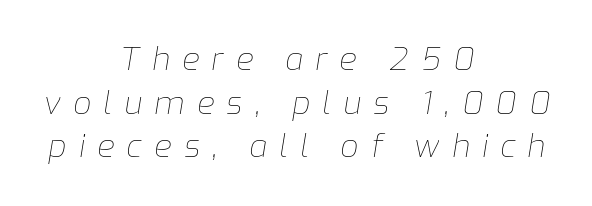
Bare-footed words on every line. Loose tracking; the words dissolve into strings of separated letters. This sample has the flowing, uneven cadence of proportional lettering. The line-height multiplier appears to be the usual default. When letters slant like this, we call the style italic.
